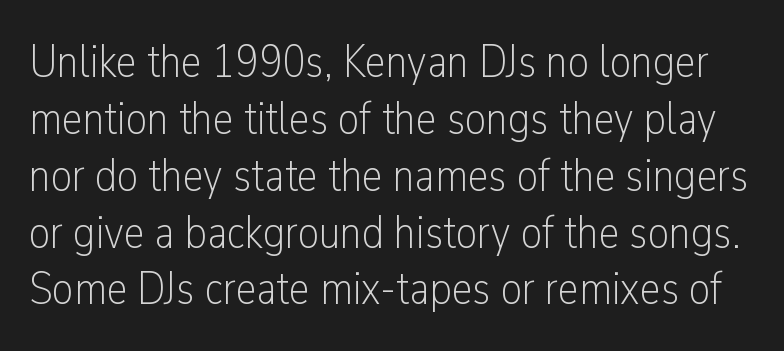
{"serif": "no", "italic": "no", "bold": "no", "weight": "light", "width": "condensed", "stroke_contrast": "low", "x_height": "medium", "monospaced": "no", "underline": "no", "line_spacing_ratio": 1.21, "letter_spacing": "normal", "letter_spacing_em": 0.0, "glyph_px": 47}
